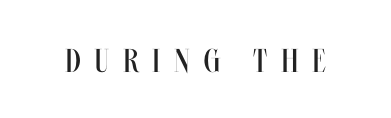
The image shows 33 px regular-weight, condensed type, upright; set unusually wide letter spacing (+0.42 em), not underlined; medium stroke contrast and a large x-height.
